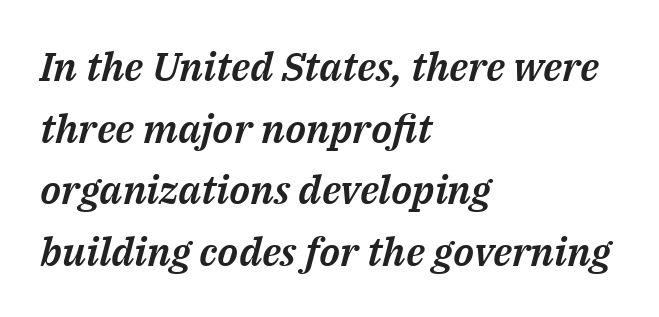
{"italic": "yes", "lean": "right", "slant_degrees": 14, "width": "normal", "stroke_contrast": "medium", "x_height": "medium", "monospaced": "no", "underline": "no", "align": "left", "line_spacing": "normal", "line_spacing_ratio": 1.54, "letter_spacing": "normal", "letter_spacing_em": 0.0, "glyph_px": 40}
